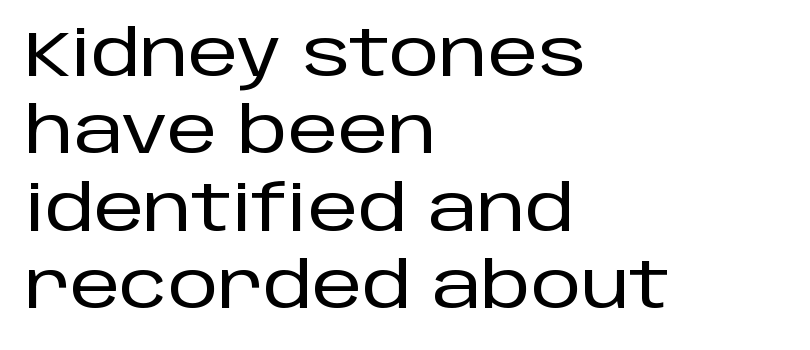
This rendering leaves character spacing at its baseline value. The baseline area is clear. The text block is weighted toward the left margin, trailing off unevenly rightward. Character widths vary here, with narrow letters taking less room than wide ones.
